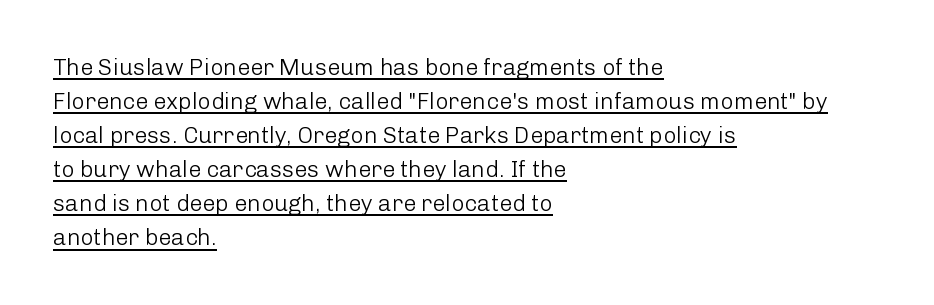
{"italic": "no", "bold": "no", "underline": "yes", "align": "left", "line_spacing": "normal", "line_spacing_ratio": 1.48, "letter_spacing": "normal", "letter_spacing_em": 0.0, "glyph_px": 23}
